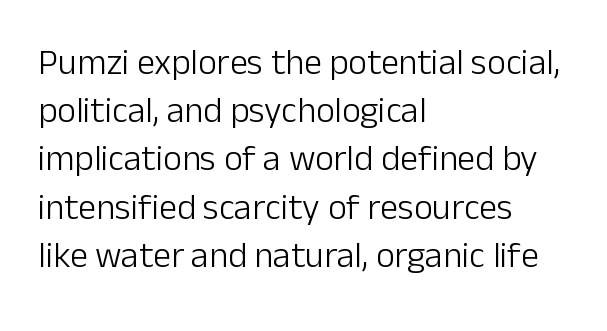
This is not heavy type; no bold has been used. No extra tracking has been applied to these lines. If you measured baseline to baseline, you'd find a middling distance. Does the lettering tilt? It doesn't — this is upright.
